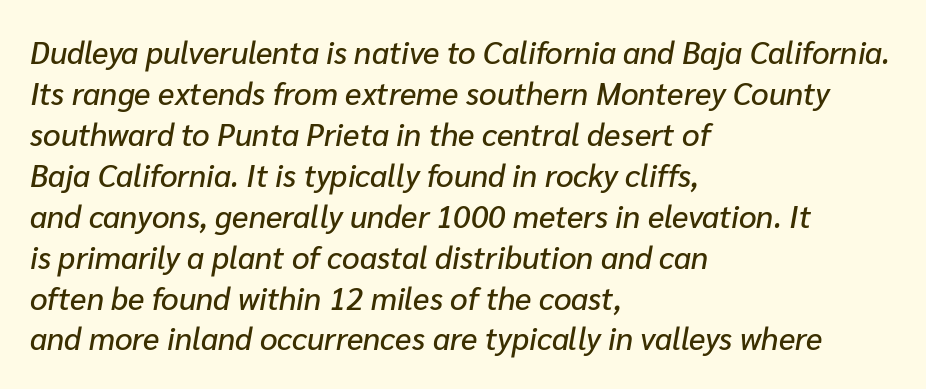
The image shows 31 px text type, italic (leaning right); set left-aligned, normal line spacing (1.32x), normal letter spacing, not underlined; low stroke contrast and a medium x-height.
